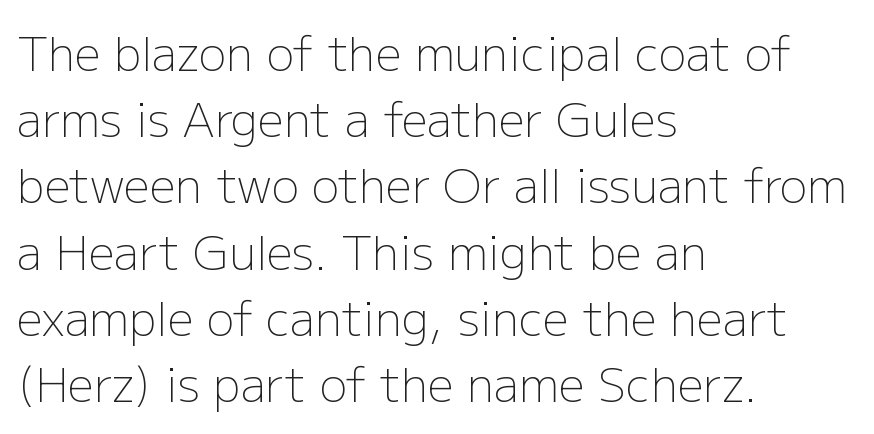
Q: Is the text bold? A: No.
Q: Is the text italic (slanted)? A: No, it is upright.
Q: Is the typeface a serif or a sans-serif typeface? A: Sans-serif.
Q: Is the text underlined? A: No.
Q: How is the paragraph aligned? A: Left-aligned.
Q: Is the spacing between letters normal or unusually wide? A: Normal.
Q: Is the spacing between lines tight, normal or loose? A: Normal.
Q: Width (condensed, normal, or wide)? A: Normal.
Q: Stroke contrast? A: Low.
Q: x-height? A: Medium.
Q: Monospaced? A: No.
